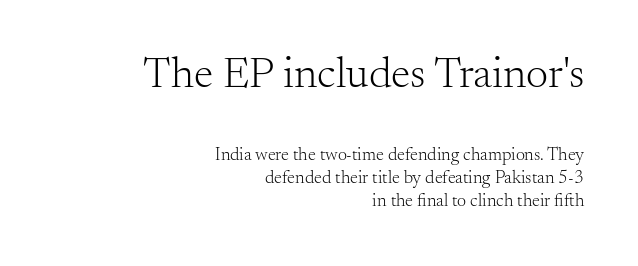
The image shows 44 px light serif type, upright; set right-aligned, normal line spacing (1.29x), normal letter spacing, not underlined; the first (top) block is 2.44x larger; medium stroke contrast and a small x-height.
